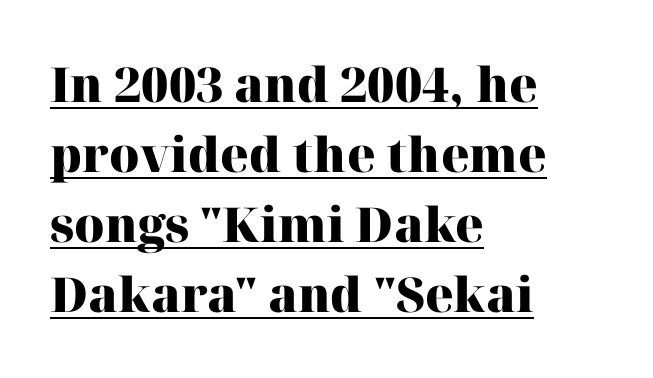
Q: Is the text bold? A: Yes.
Q: Is the text italic (slanted)? A: No, it is upright.
Q: Is the typeface a serif or a sans-serif typeface? A: Serif.
Q: Is the text underlined? A: Yes.
Q: How is the paragraph aligned? A: Left-aligned.
Q: Is the spacing between letters normal or unusually wide? A: Normal.
Q: Is the spacing between lines tight, normal or loose? A: Normal.
Q: Width (condensed, normal, or wide)? A: Normal.
Q: Stroke contrast? A: High.
Q: x-height? A: Medium.
Q: Monospaced? A: No.
